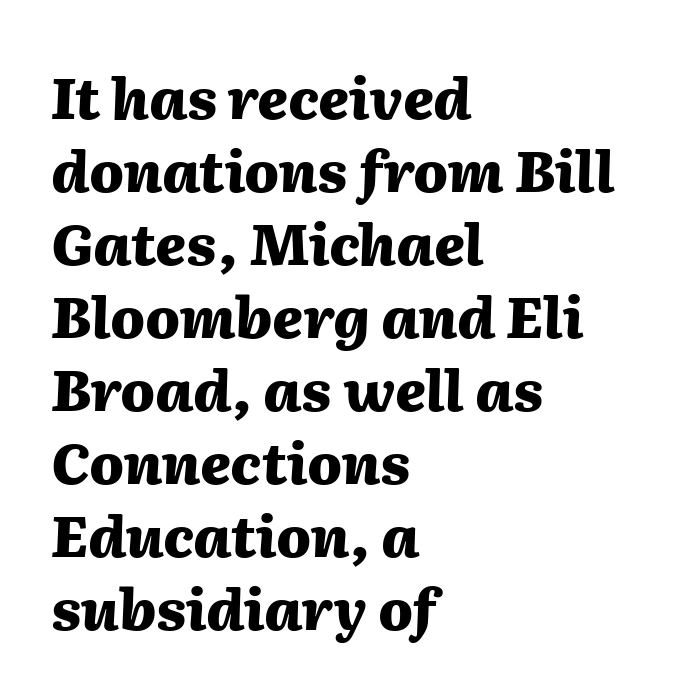
Q: Is the text bold? A: Yes.
Q: Is the text italic (slanted)? A: Yes, it leans right by about 2 degrees.
Q: Is the text underlined? A: No.
Q: How is the paragraph aligned? A: Left-aligned.
Q: Is the spacing between letters normal or unusually wide? A: Normal.
Q: Is the spacing between lines tight, normal or loose? A: Normal.
Q: Width (condensed, normal, or wide)? A: Normal.
Q: Stroke contrast? A: Medium.
Q: x-height? A: Medium.
Q: Monospaced? A: No.
